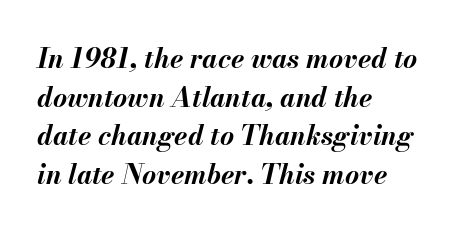
The image shows 27 px bold type, italic (leaning right); set left-aligned, normal line spacing (1.43x), normal letter spacing, not underlined.
